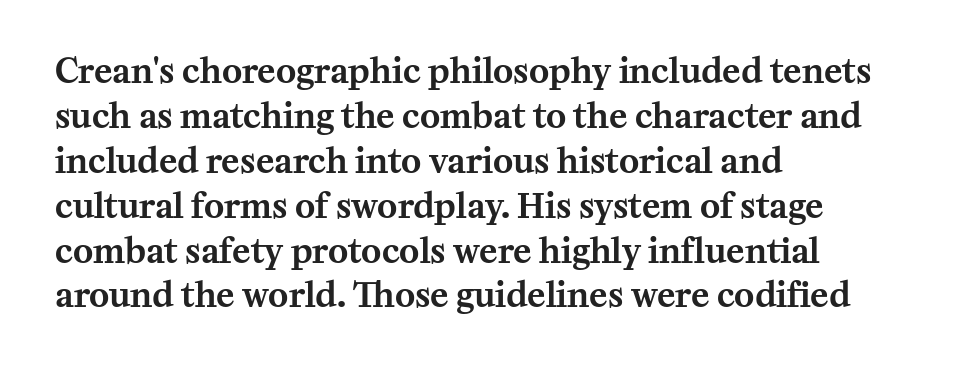
The image shows 34 px serif type, upright; set left-aligned, normal line spacing (1.32x), normal letter spacing, not underlined; medium stroke contrast and a medium x-height.
